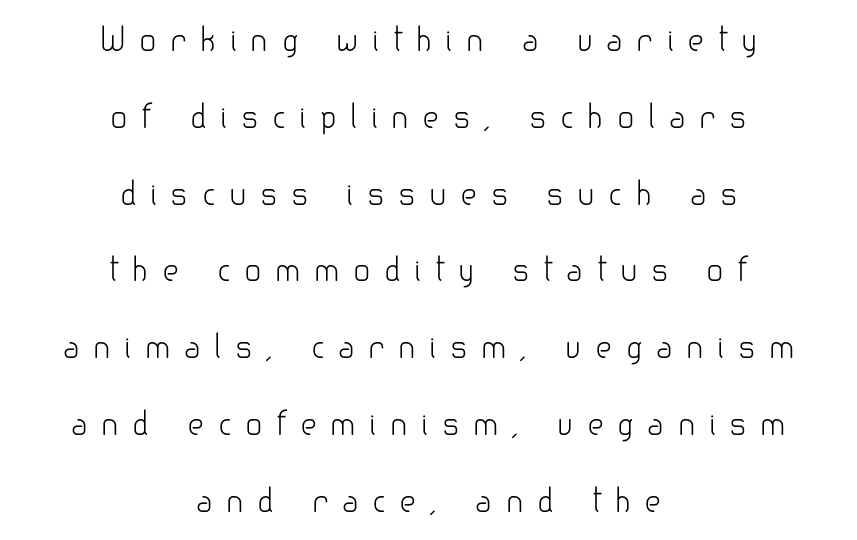
{"serif": "no", "italic": "no", "bold": "no", "weight": "light", "width": "normal", "stroke_contrast": "low", "x_height": "small", "monospaced": "no", "underline": "no", "align": "center", "line_spacing": "loose", "line_spacing_ratio": 2.4, "letter_spacing": "wide", "letter_spacing_em": 0.42, "glyph_px": 32}
